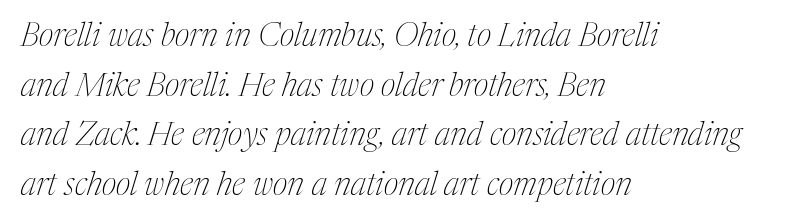
Inter-character spacing is left at the font's built-in metrics. The passage shown is typed in a proportional face where columns would drift. Regarding serifs, this sample has them. The zone under the glyphs is completely vacant. Emphasis-style slanted type is in use.
